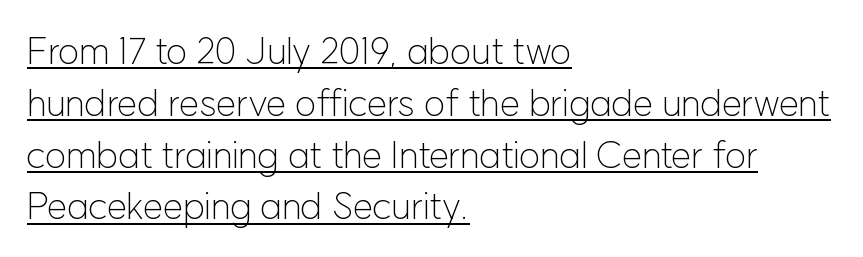
Horizontally, the lines are justified to the leading edge only. A quiet, ordinary-to-light weight characterises the typeface. Unlike a traditional serif, this face leaves its strokes unadorned. Think of a printed novel: that variable character pitch is what you see here. Does extra space separate the letters? No, they use regular spacing.
